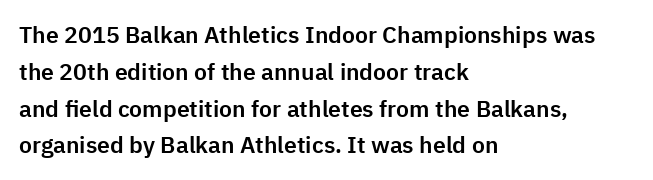
The image shows 23 px text type, upright; set left-aligned, normal line spacing (1.6x), normal letter spacing, not underlined.
